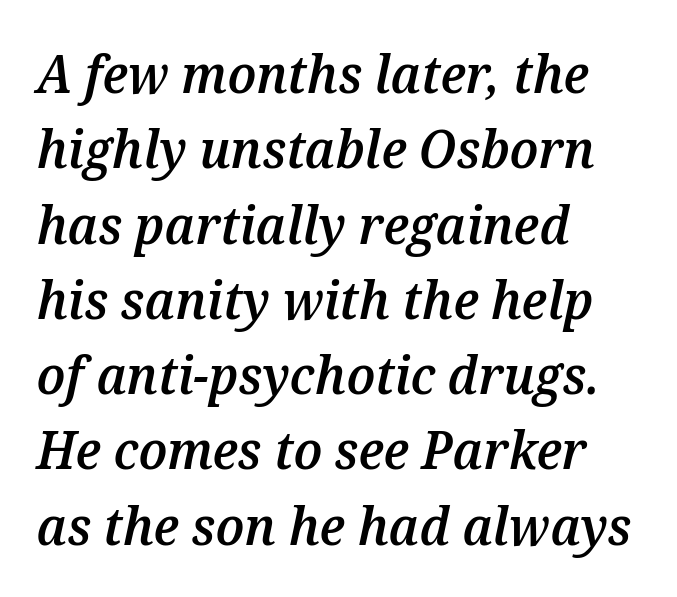
{"italic": "yes", "lean": "right", "slant_degrees": 12, "bold": "semi", "weight": "semibold", "width": "normal", "stroke_contrast": "medium", "x_height": "medium", "monospaced": "no", "underline": "no", "align": "left", "line_spacing": "normal", "line_spacing_ratio": 1.42, "letter_spacing": "normal", "letter_spacing_em": 0.0, "glyph_px": 53}
